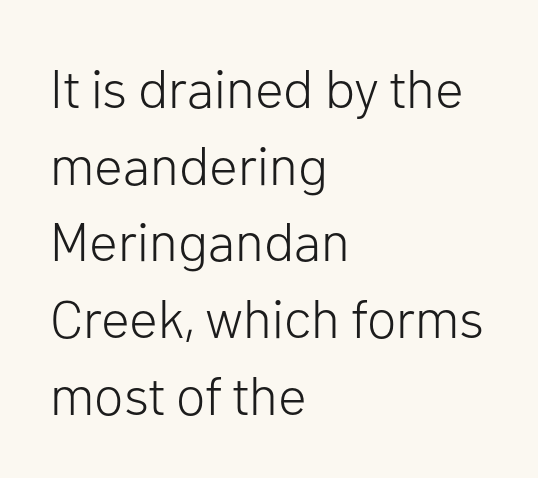
{"serif": "no", "italic": "no", "bold": "no", "weight": "light", "width": "normal", "stroke_contrast": "low", "x_height": "medium", "monospaced": "no", "underline": "no", "align": "left", "line_spacing": "normal", "line_spacing_ratio": 1.42, "letter_spacing": "normal", "letter_spacing_em": 0.0, "glyph_px": 54}
